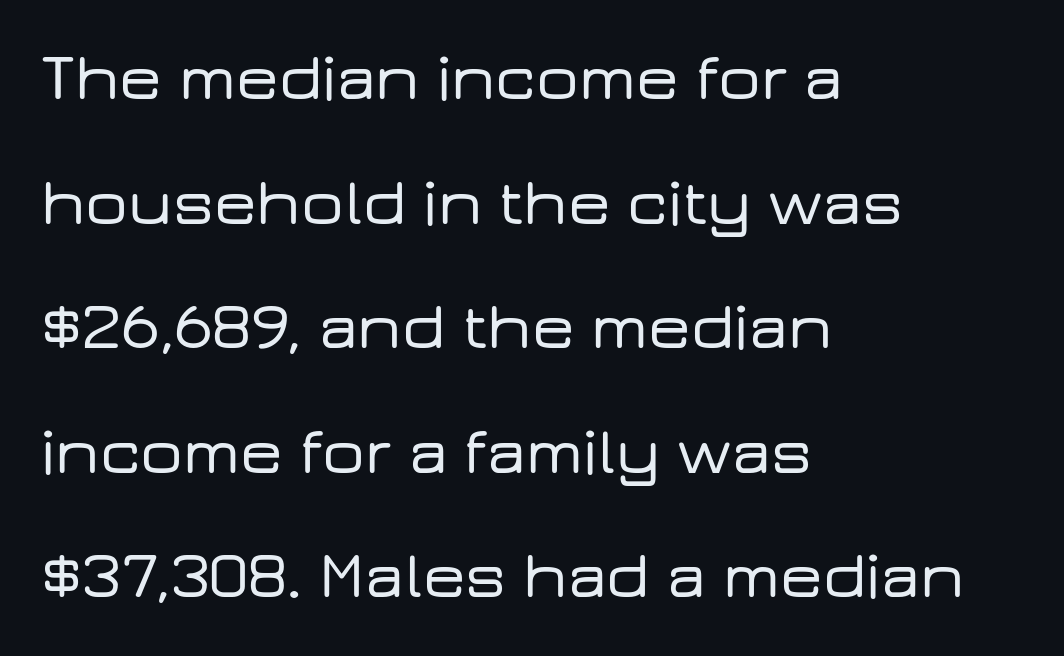
Q: Is the text italic (slanted)? A: No, it is upright.
Q: Is the typeface a serif or a sans-serif typeface? A: Sans-serif.
Q: Is the text underlined? A: No.
Q: How is the paragraph aligned? A: Left-aligned.
Q: Is the spacing between letters normal or unusually wide? A: Normal.
Q: Width (condensed, normal, or wide)? A: Wide.
Q: Stroke contrast? A: Low.
Q: x-height? A: Medium.
Q: Monospaced? A: No.
